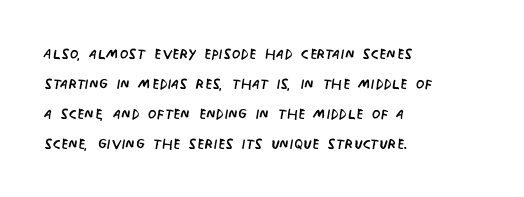
Q: Is the text bold? A: No.
Q: Is the text underlined? A: No.
Q: How is the paragraph aligned? A: Left-aligned.
Q: Is the spacing between letters normal or unusually wide? A: Normal.
Q: Is the spacing between lines tight, normal or loose? A: Normal.
